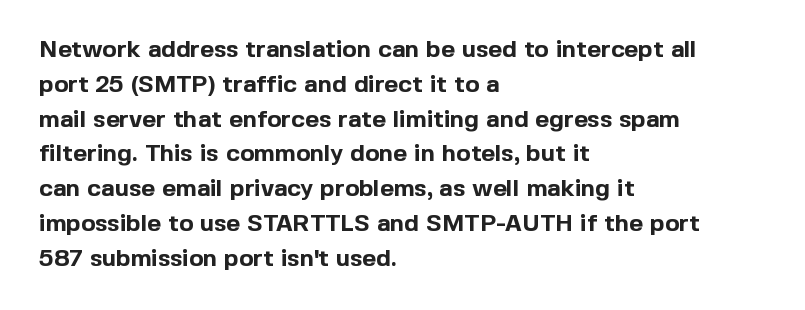
{"italic": "no", "bold": "yes", "underline": "no", "align": "left", "line_spacing": "normal", "line_spacing_ratio": 1.45, "letter_spacing": "normal", "letter_spacing_em": 0.0, "glyph_px": 24}
